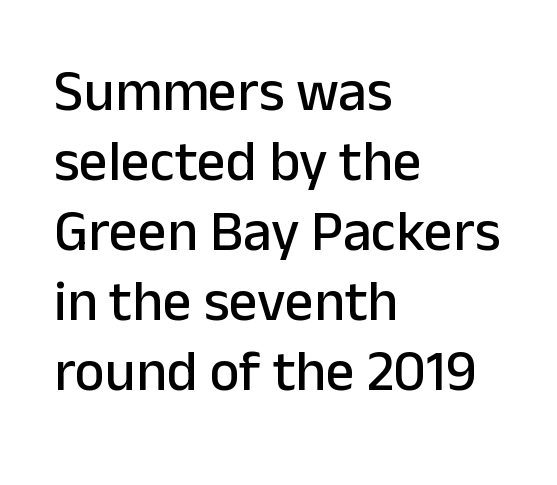
Q: Is the text italic (slanted)? A: No, it is upright.
Q: Is the typeface a serif or a sans-serif typeface? A: Sans-serif.
Q: Is the text underlined? A: No.
Q: How is the paragraph aligned? A: Left-aligned.
Q: Is the spacing between letters normal or unusually wide? A: Normal.
Q: Width (condensed, normal, or wide)? A: Normal.
Q: Stroke contrast? A: Low.
Q: x-height? A: Medium.
Q: Monospaced? A: No.
